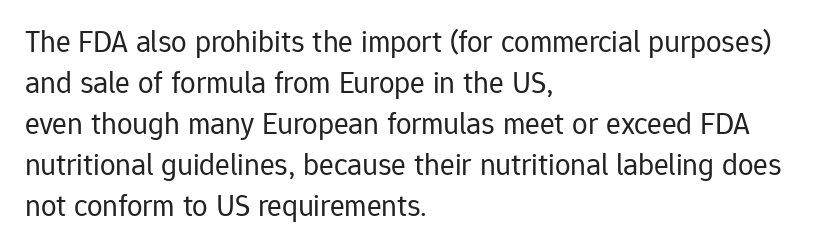
Q: Is the text bold? A: No.
Q: Is the text italic (slanted)? A: No, it is upright.
Q: Is the typeface a serif or a sans-serif typeface? A: Sans-serif.
Q: Is the text underlined? A: No.
Q: How is the paragraph aligned? A: Left-aligned.
Q: Is the spacing between letters normal or unusually wide? A: Normal.
Q: Is the spacing between lines tight, normal or loose? A: Normal.
Q: Width (condensed, normal, or wide)? A: Normal.
Q: Stroke contrast? A: Low.
Q: x-height? A: Medium.
Q: Monospaced? A: No.
